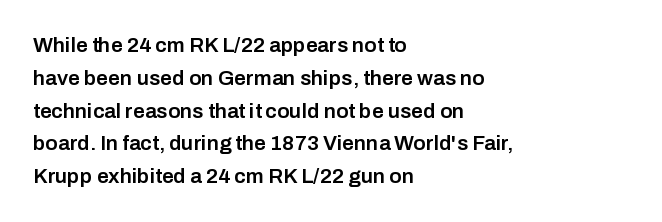
{"italic": "no", "bold": "semi", "underline": "no", "align": "left", "line_spacing": "normal", "line_spacing_ratio": 1.56, "letter_spacing": "normal", "letter_spacing_em": 0.0, "glyph_px": 21}
